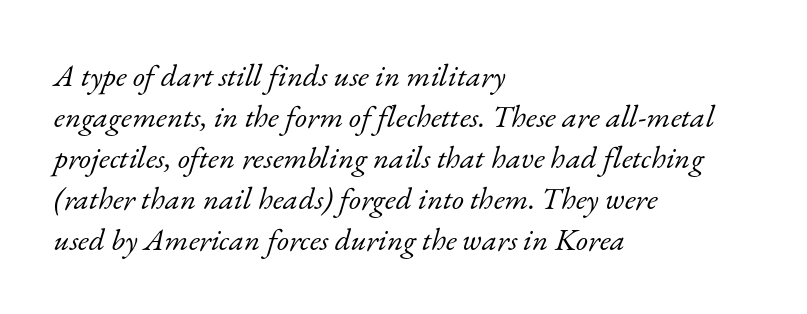
Does extra space separate the letters? No, they use regular spacing. The letters look calm and open, with moderate or lighter stems. In terms of leading, this rendering sits right in the middle. The letters advance in unequal steps, a hallmark of proportional type. Little horizontal feet cap the strokes, marking this as serif type. Short and long lines alike share a common starting point at left.
